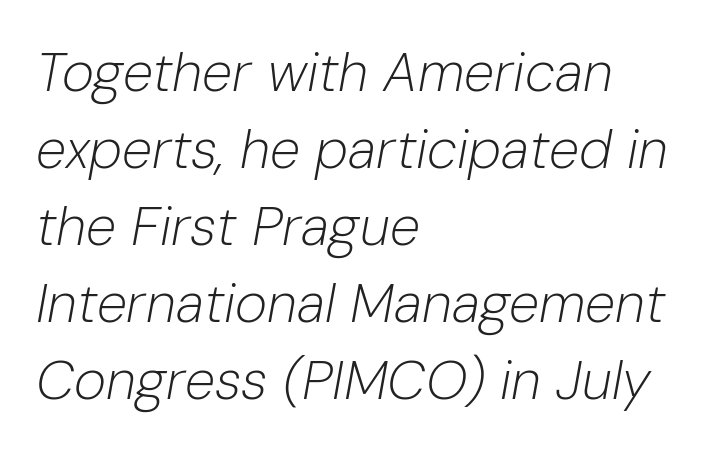
Q: Is the text bold? A: No.
Q: Is the text italic (slanted)? A: Yes, it leans right by about 10 degrees.
Q: Is the text underlined? A: No.
Q: How is the paragraph aligned? A: Left-aligned.
Q: Is the spacing between letters normal or unusually wide? A: Normal.
Q: Is the spacing between lines tight, normal or loose? A: Normal.
Q: Width (condensed, normal, or wide)? A: Normal.
Q: Stroke contrast? A: Low.
Q: x-height? A: Medium.
Q: Monospaced? A: No.
